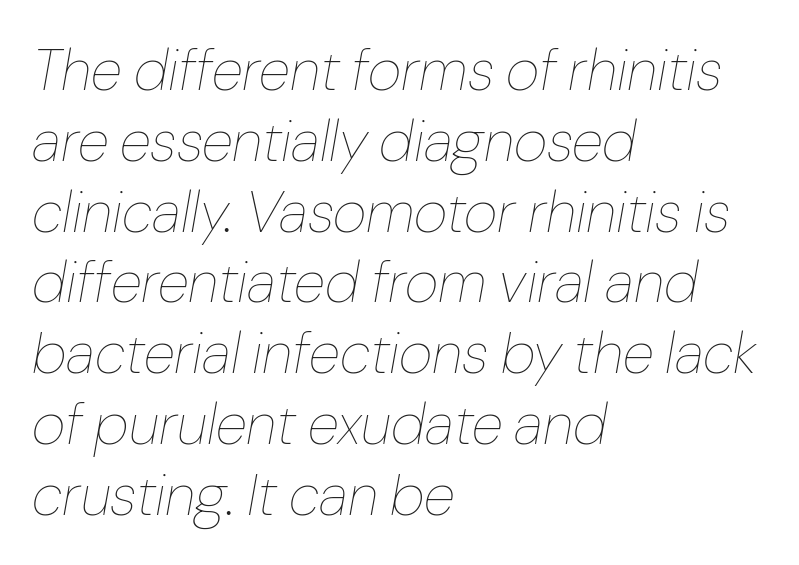
Q: Is the text bold? A: No.
Q: Is the text italic (slanted)? A: Yes, it leans right by about 10 degrees.
Q: Is the text underlined? A: No.
Q: How is the paragraph aligned? A: Left-aligned.
Q: Is the spacing between letters normal or unusually wide? A: Normal.
Q: Width (condensed, normal, or wide)? A: Normal.
Q: Stroke contrast? A: Low.
Q: x-height? A: Medium.
Q: Monospaced? A: No.
